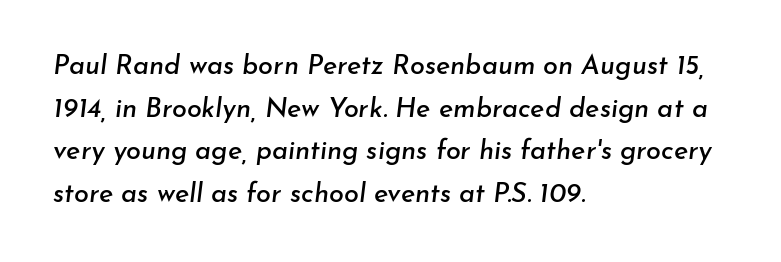
Slant detected: the letters are inclined. Honestly, there is no underline to notice here at all. These lines are set flush left with a ragged right edge. This rendering leaves character spacing at its baseline value. The rendering uses a moderate line-height, typical for paragraphs.
